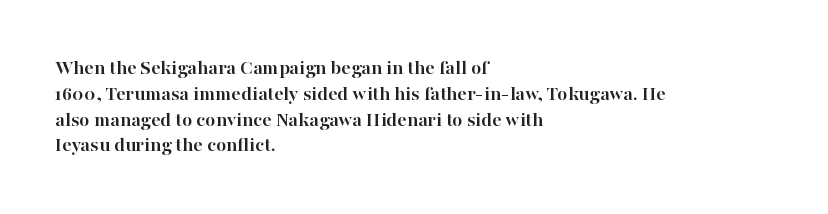
The letters stand upright; this is a roman face. Every row of glyphs begins at an identical x-position on the left. Between one letter and the next there's only the usual sliver of space. Caption: bold face, heavy strokes.
